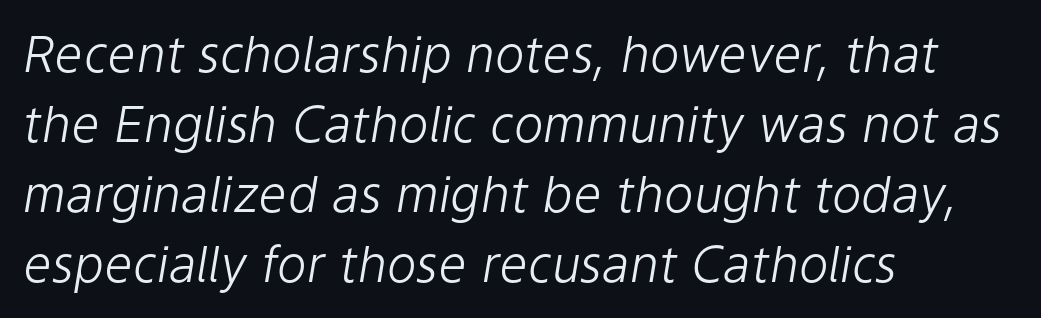
Each row of text sits above clean, open space. Notice how descenders clear the ascenders below comfortably — that's standard leading. All the whitespace from short lines collects on the right. Proportional: the letters do not fall into vertical columns. Spacing between characters is what you'd get straight out of the box. The face looks like a standard text weight, possibly lighter.
